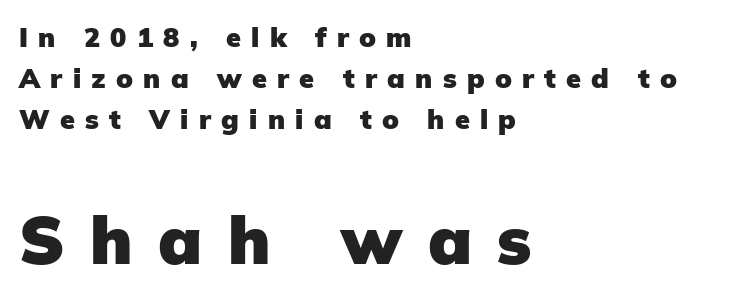
A typesetter would label this face a sans. Which margin do the lines hug? The left one — the right edge is uneven. The letters advance in unequal steps, a hallmark of proportional type. The space between consecutive lines is moderate. Posture: vertical.
